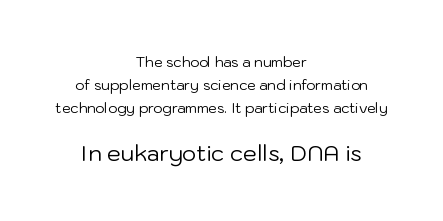
The image shows 22 px text type, upright; set centered, normal line spacing (1.63x), normal letter spacing, not underlined; the second (bottom) block is 1.57x larger.
